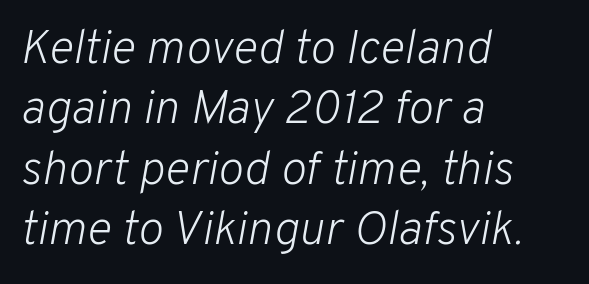
The letters look calm and open, with moderate or lighter stems. The lines sit at an ordinary, default distance from one another. Spacing verdict: proportional, widths tailored to each character. The string is rendered with underlining switched off.
